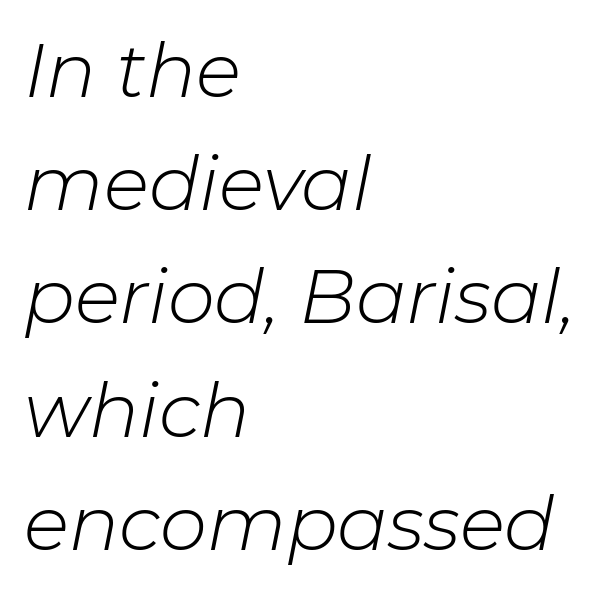
Q: Is the text bold? A: No.
Q: Is the text italic (slanted)? A: Yes, it leans right by about 11 degrees.
Q: Is the text underlined? A: No.
Q: How is the paragraph aligned? A: Left-aligned.
Q: Is the spacing between letters normal or unusually wide? A: Normal.
Q: Is the spacing between lines tight, normal or loose? A: Normal.
Q: Width (condensed, normal, or wide)? A: Normal.
Q: Stroke contrast? A: Low.
Q: x-height? A: Medium.
Q: Monospaced? A: No.
